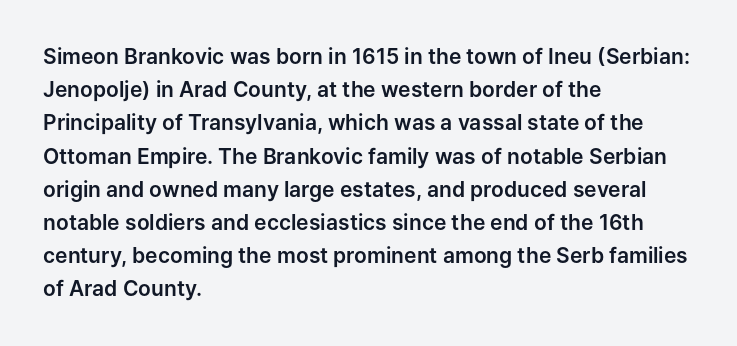
The image shows 21 px text type, upright; set left-aligned, normal line spacing (1.58x), normal letter spacing, not underlined.
